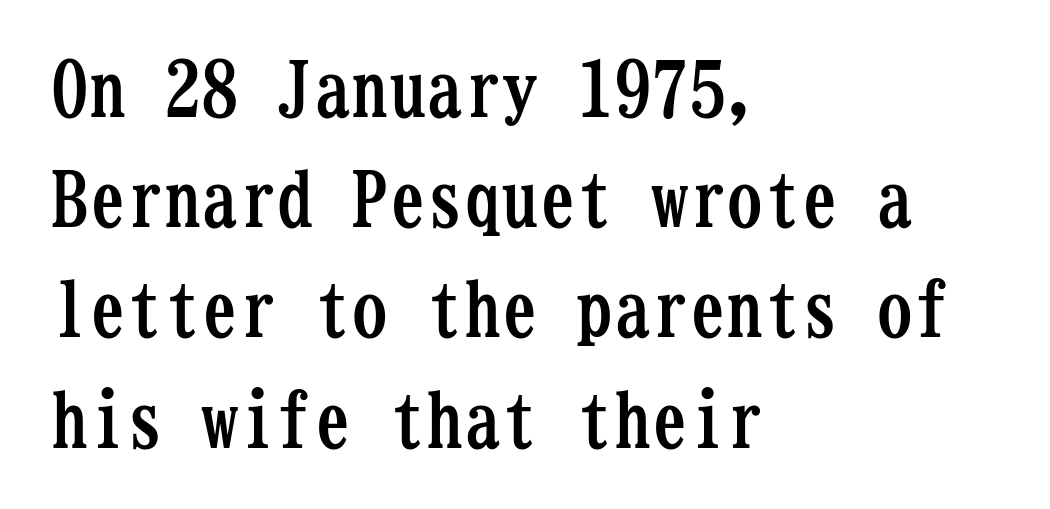
The image shows 75 px semibold, condensed serif type, upright, monospaced; set left-aligned, normal line spacing (1.47x), normal letter spacing, not underlined; low stroke contrast and a medium x-height.
